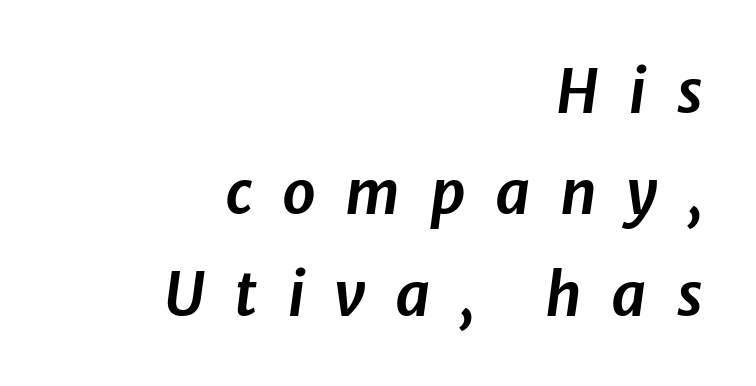
Q: Is the text italic (slanted)? A: Yes, it leans right by about 8 degrees.
Q: Is the text underlined? A: No.
Q: How is the paragraph aligned? A: Right-aligned.
Q: Is the spacing between letters normal or unusually wide? A: Unusually wide.
Q: Is the spacing between lines tight, normal or loose? A: Normal.
Q: Width (condensed, normal, or wide)? A: Normal.
Q: Stroke contrast? A: Low.
Q: x-height? A: Medium.
Q: Monospaced? A: No.
